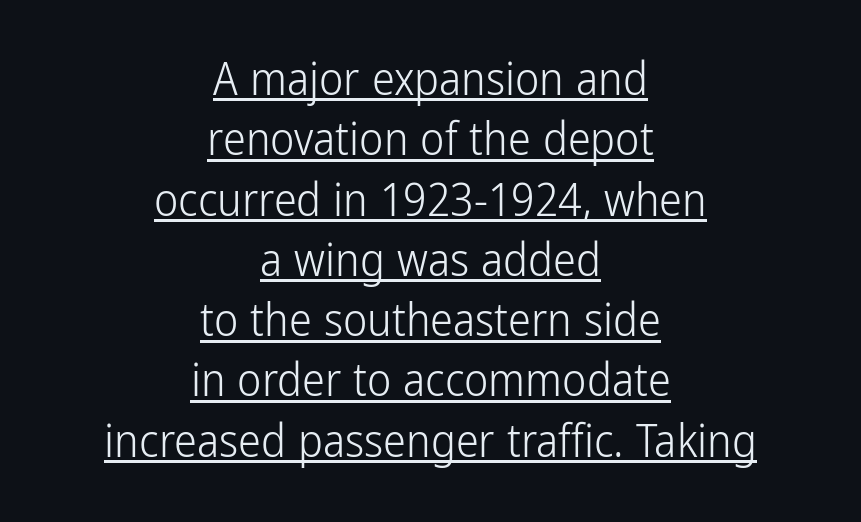
The rows are spaced the way most documents space them. The strokes carry an ordinary text weight at most. Descenders here cross a horizontal rule under the line. A typesetter would label this face a sans. The line texture is even and compact thanks to regular tracking. Style check: upright.
